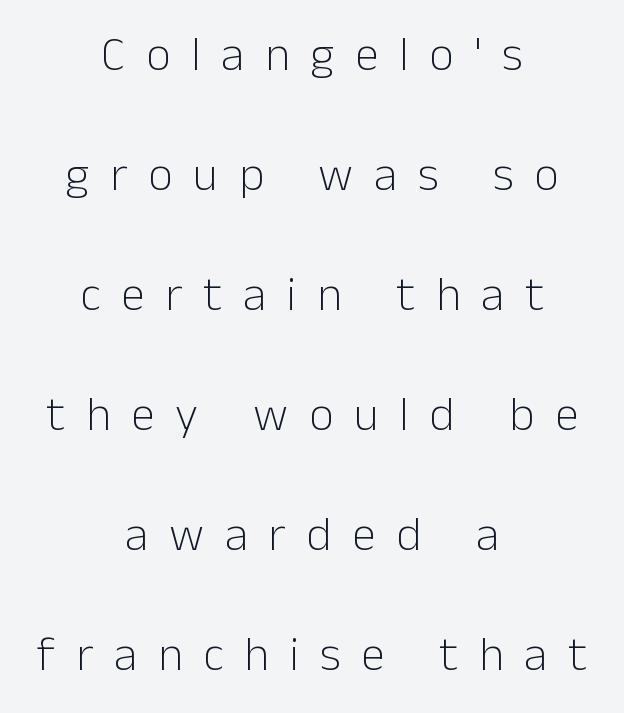
A typesetter would call this leading open, well beyond the default. Looks like regular typesetting: each glyph gets only the width it needs. Lines of text with bare space underneath. The letters stand straight up with perfectly vertical stems.
